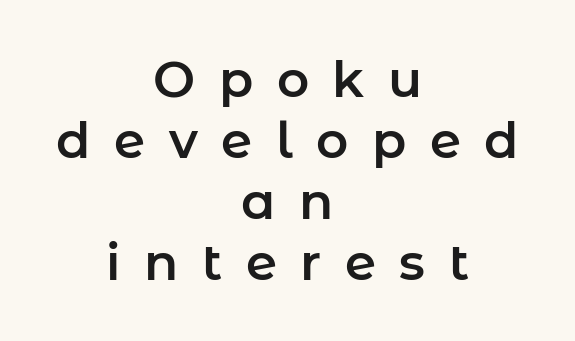
The image shows 50 px sans-serif type, upright; set centered, line spacing 1.22x, unusually wide letter spacing (+0.47 em), not underlined; low stroke contrast and a medium x-height.
